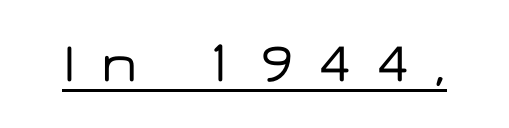
Proportional: the letters do not fall into vertical columns. The designer went with a sans here, leaving each stem footless. Underlined type. The typography opts for an upright posture over an oblique one. The letterforms stand isolated, each surrounded by extra space.
